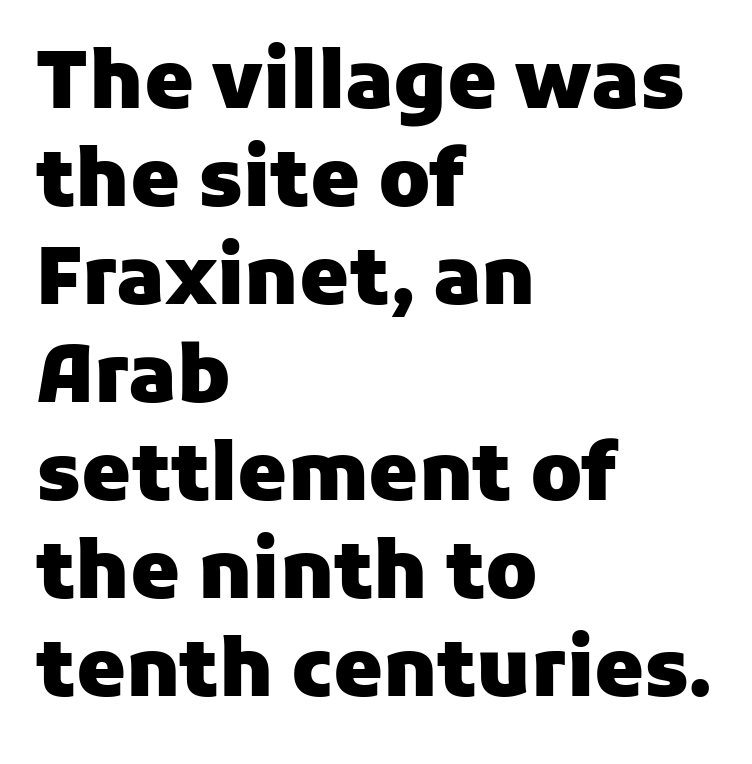
{"serif": "no", "italic": "no", "bold": "yes", "weight": "heavy", "width": "normal", "stroke_contrast": "low", "x_height": "medium", "monospaced": "no", "underline": "no", "align": "left", "line_spacing_ratio": 1.24, "letter_spacing": "normal", "letter_spacing_em": 0.0, "glyph_px": 79}
